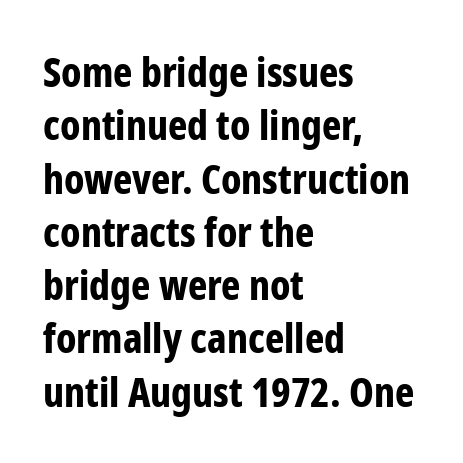
The image shows 41 px bold, condensed sans-serif type, upright; set left-aligned, normal line spacing (1.3x), normal letter spacing, not underlined; low stroke contrast and a medium x-height.
